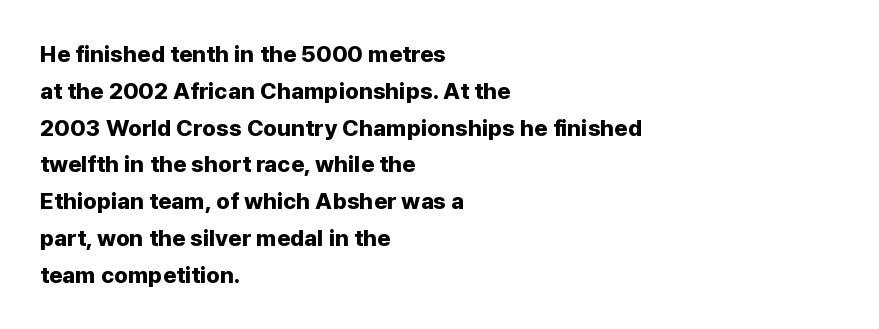
{"italic": "no", "bold": "yes", "underline": "no", "align": "left", "line_spacing": "normal", "line_spacing_ratio": 1.6, "letter_spacing": "normal", "letter_spacing_em": 0.0, "glyph_px": 23}
